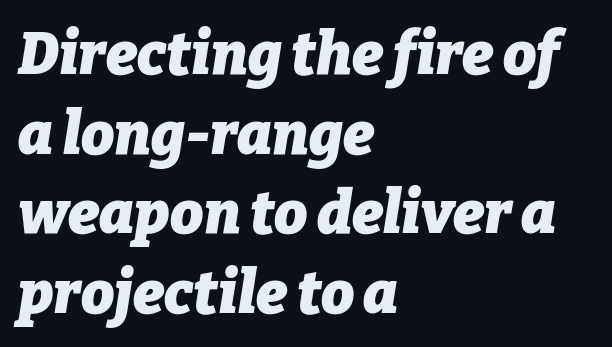
The image shows 59 px heavy type, italic (leaning right); set left-aligned, normal line spacing (1.35x), normal letter spacing, not underlined; low stroke contrast and a medium x-height.
